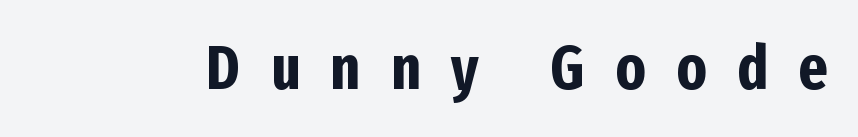
Q: Is the text bold? A: Yes.
Q: Is the text italic (slanted)? A: No, it is upright.
Q: Is the typeface a serif or a sans-serif typeface? A: Sans-serif.
Q: Is the text underlined? A: No.
Q: Is the spacing between letters normal or unusually wide? A: Unusually wide.
Q: Width (condensed, normal, or wide)? A: Condensed.
Q: Stroke contrast? A: Low.
Q: x-height? A: Medium.
Q: Monospaced? A: No.
